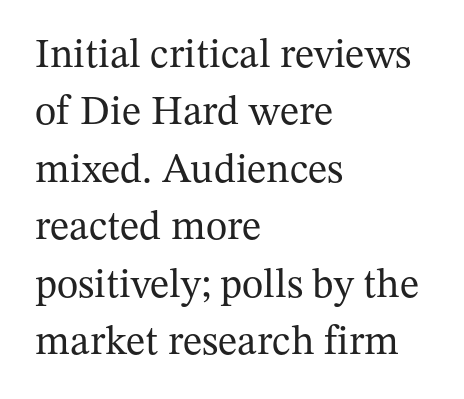
Spacing verdict: proportional, widths tailored to each character. Caption: standard tracking, unaltered. These lines are composed in type with serifs. The type sits square on the baseline with zero lean. The rows are spaced the way most documents space them. The space directly below the letters is spotless.
